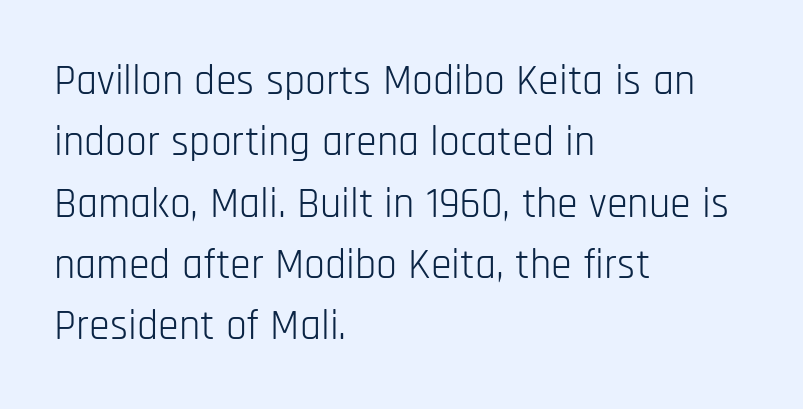
The image shows 42 px light, condensed sans-serif type, upright; set left-aligned, normal line spacing (1.46x), normal letter spacing, not underlined; low stroke contrast and a large x-height.
